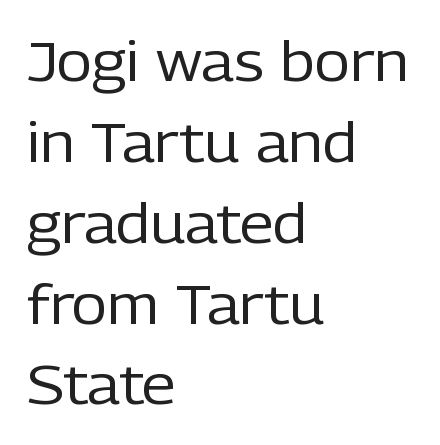
The image shows 55 px regular-weight sans-serif type, upright; set left-aligned, normal line spacing (1.47x), normal letter spacing, not underlined; low stroke contrast and a medium x-height.
